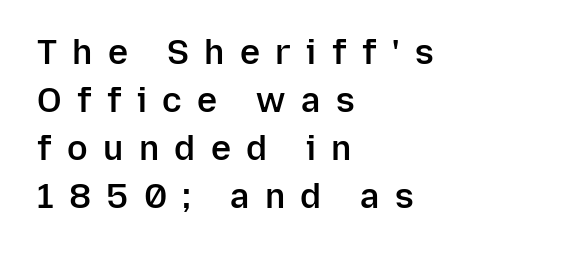
The image shows 34 px semibold sans-serif type, upright; set left-aligned, normal line spacing (1.41x), unusually wide letter spacing (+0.45 em), not underlined; low stroke contrast and a medium x-height.
